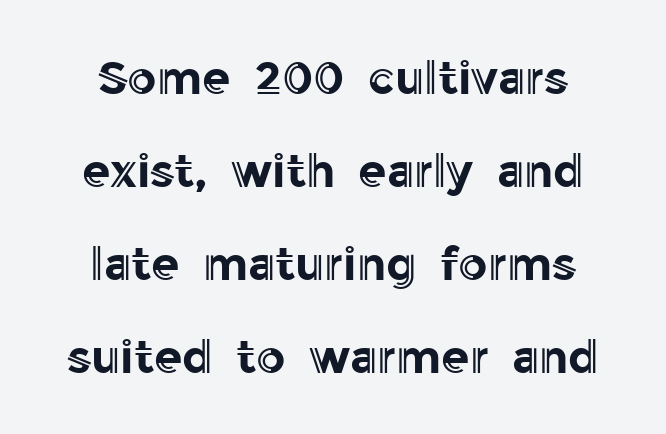
The image shows 46 px text type, upright; set loose line spacing (2.02x), normal letter spacing, not underlined; a medium x-height.
